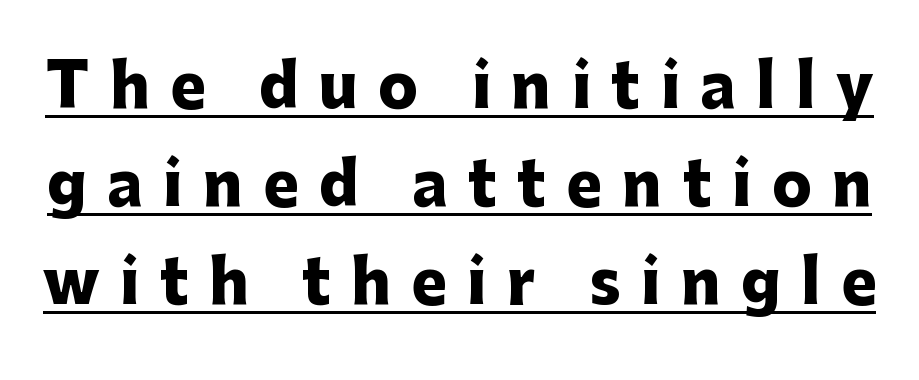
The letters advance in unequal steps, a hallmark of proportional type. No italicization has been applied; the sample stays upright. Spacing between characters has been opened up far beyond the box default. A typographer would call this underscored text. Honestly, the row spacing looks completely unremarkable. What weight is shown? A full bold with thick strokes.
